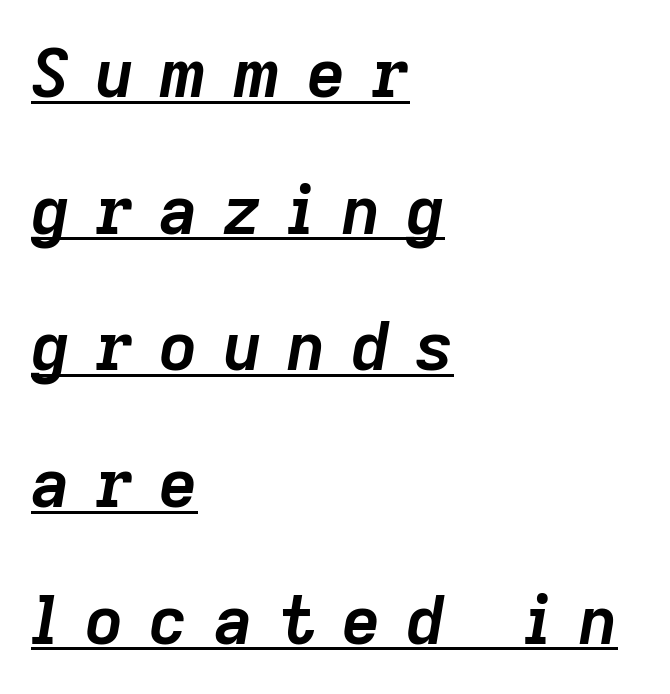
{"italic": "yes", "lean": "right", "slant_degrees": 9, "bold": "yes", "weight": "semibold", "width": "normal", "stroke_contrast": "low", "x_height": "medium", "monospaced": "no", "underline": "yes", "align": "left", "line_spacing": "loose", "line_spacing_ratio": 2.04, "letter_spacing": "wide", "letter_spacing_em": 0.38, "glyph_px": 67}
